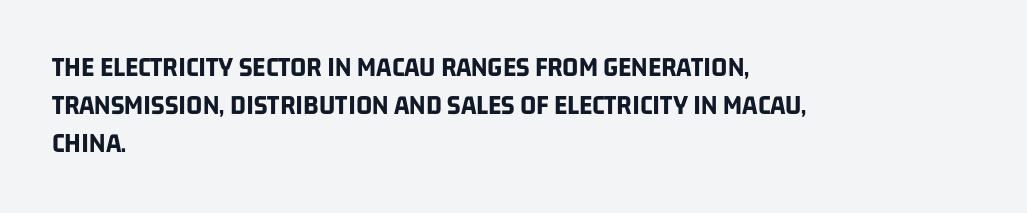
The characters display no serif detailing; their extremities are plain. The letters are bold, with thick, heavy strokes. Compared with a centered layout, this one pins lines to the left instead. The specimen omits any rule beneath the text block's lines. Varying glyph widths throughout — classic text-font behaviour. Each new line begins a customary step beneath the previous one.
